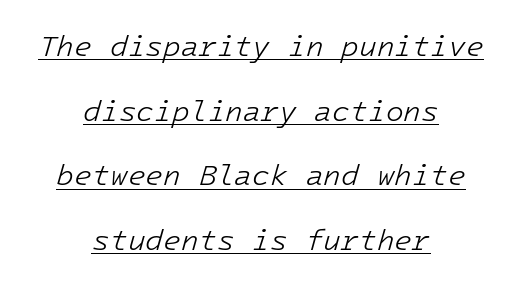
Q: Is the text bold? A: No.
Q: Is the text italic (slanted)? A: Yes, it leans right by about 16 degrees.
Q: Is the text underlined? A: Yes.
Q: How is the paragraph aligned? A: Centered.
Q: Is the spacing between letters normal or unusually wide? A: Normal.
Q: Is the spacing between lines tight, normal or loose? A: Loose.
Q: Width (condensed, normal, or wide)? A: Normal.
Q: Stroke contrast? A: Low.
Q: x-height? A: Medium.
